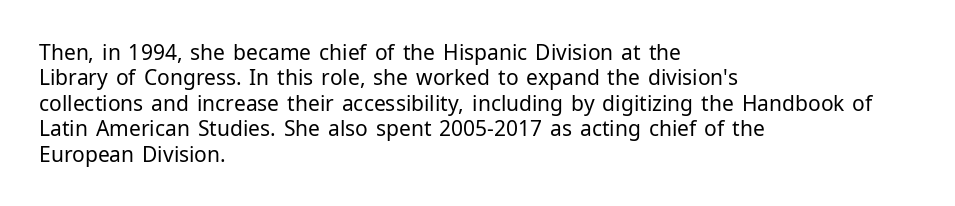
{"italic": "no", "bold": "no", "underline": "no", "align": "left", "line_spacing_ratio": 1.21, "letter_spacing": "normal", "letter_spacing_em": 0.0, "glyph_px": 21}
